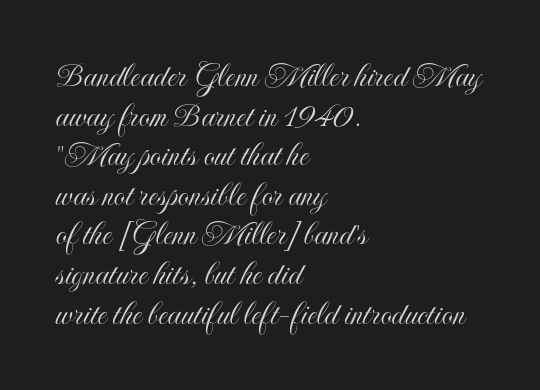
{"width": "condensed", "x_height": "small", "monospaced": "no", "underline": "no", "align": "left", "line_spacing": "tight", "line_spacing_ratio": 1.1, "letter_spacing": "normal", "letter_spacing_em": 0.0, "glyph_px": 36}
